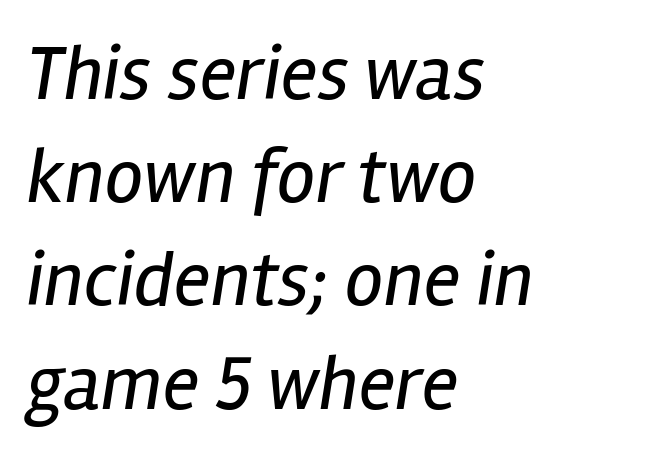
Q: Is the text bold? A: No.
Q: Is the text italic (slanted)? A: Yes, it leans right by about 12 degrees.
Q: Is the text underlined? A: No.
Q: How is the paragraph aligned? A: Left-aligned.
Q: Is the spacing between letters normal or unusually wide? A: Normal.
Q: Is the spacing between lines tight, normal or loose? A: Normal.
Q: Width (condensed, normal, or wide)? A: Condensed.
Q: Stroke contrast? A: Low.
Q: x-height? A: Medium.
Q: Monospaced? A: No.
